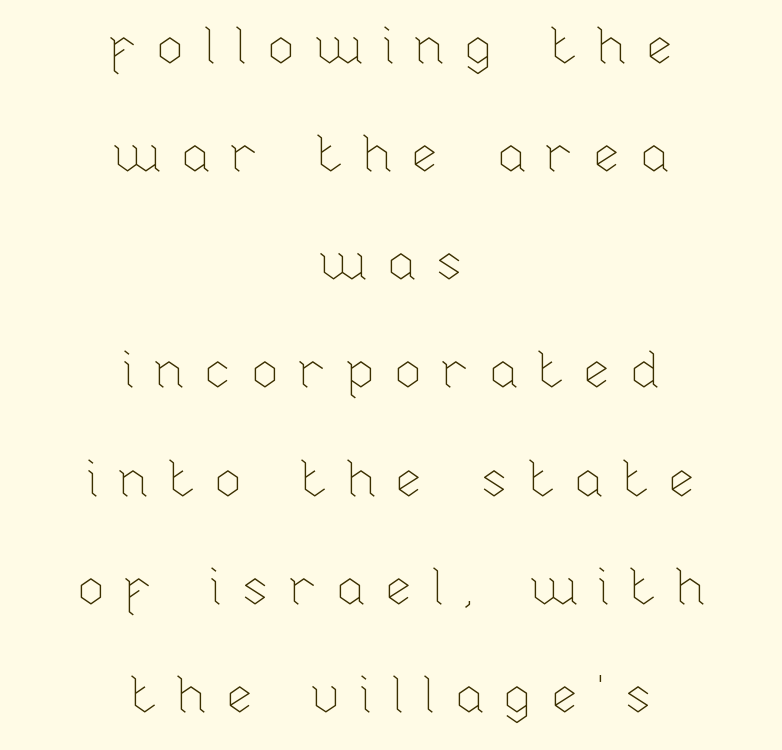
Think of a printed novel: that variable character pitch is what you see here. Italic? Not at all — the glyphs are vertical. Between one letter and the next there's a generous, obvious gap. The passage shown stacks its lines with a broad gap. Anything drawn beneath the words? Only blank space. The weight would be labelled regular, book, light, or lighter still.
